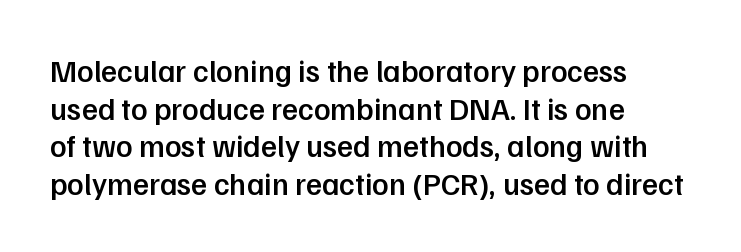
{"serif": "no", "italic": "no", "bold": "semi", "weight": "semibold", "width": "normal", "stroke_contrast": "low", "x_height": "medium", "monospaced": "no", "underline": "no", "align": "left", "line_spacing_ratio": 1.21, "letter_spacing": "normal", "letter_spacing_em": 0.0, "glyph_px": 31}
